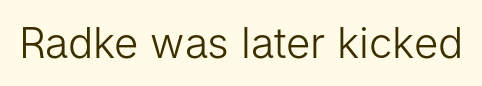
Descender tails drop into unmarked territory. The typeface chosen for these lines omits serifs. This is not heavy type; no bold has been used. Observe the ordinary spacing: letters are neighbours, not strangers. Tall strokes in this sample are plumb rather than angled.
